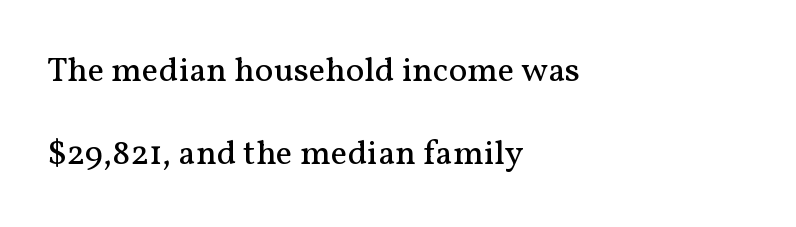
{"serif": "yes", "italic": "no", "bold": "no", "weight": "regular", "width": "normal", "stroke_contrast": "medium", "x_height": "medium", "monospaced": "no", "underline": "no", "align": "left", "line_spacing": "loose", "line_spacing_ratio": 2.36, "letter_spacing": "normal", "letter_spacing_em": 0.0, "glyph_px": 35}
